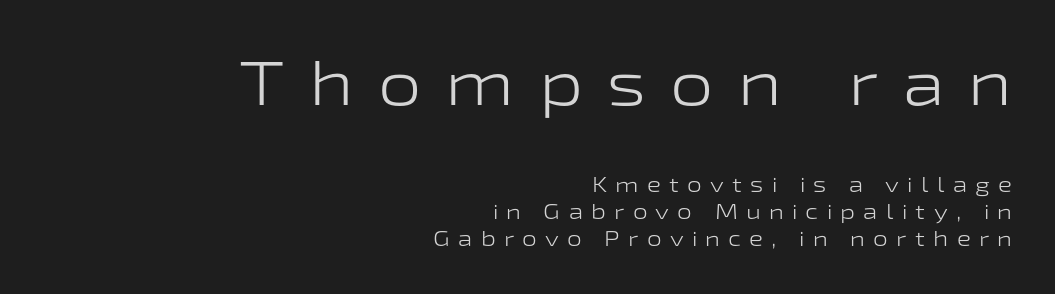
In this sample the first text group is rendered at the bigger scale. Leading: standard. Think of a printed novel: that variable character pitch is what you see here. The baseline area is clear. Stems and bowls with no extra thickness — not bold.
